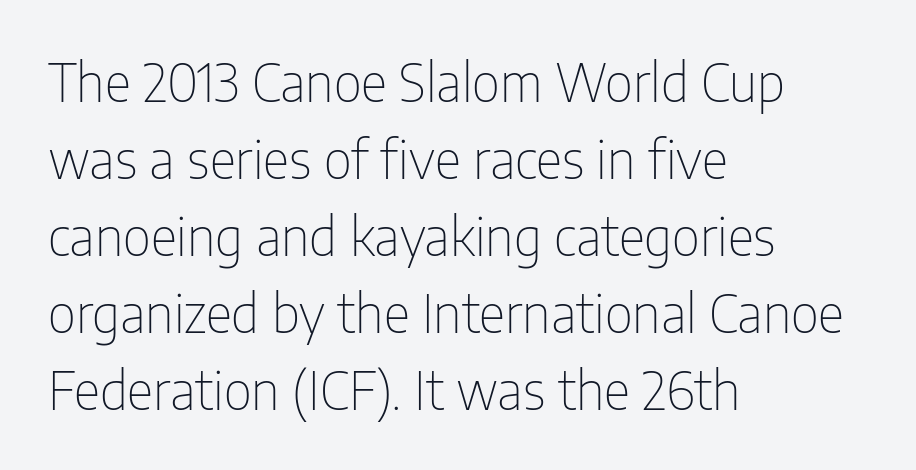
The font's upright variant was chosen for this text. Baseline-to-baseline distance is the conventional proportion of letter height. The foot of each line stays bare and open. A typesetter would call this zero additional tracking. In CSS terms this would be text-align: left. Do the characters align in a grid? No, the font is proportional.
